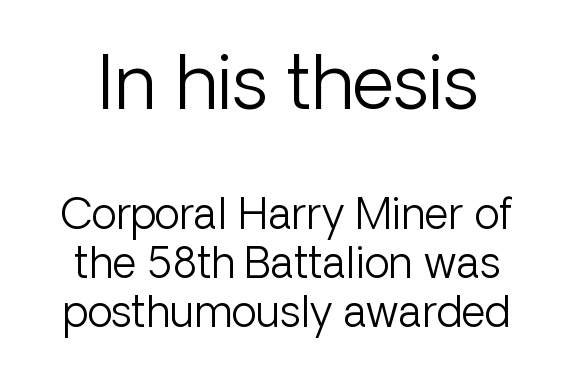
The image shows 73 px light sans-serif type, upright; set line spacing 1.16x, normal letter spacing, not underlined; the first (top) block is 1.74x larger; low stroke contrast and a medium x-height.
